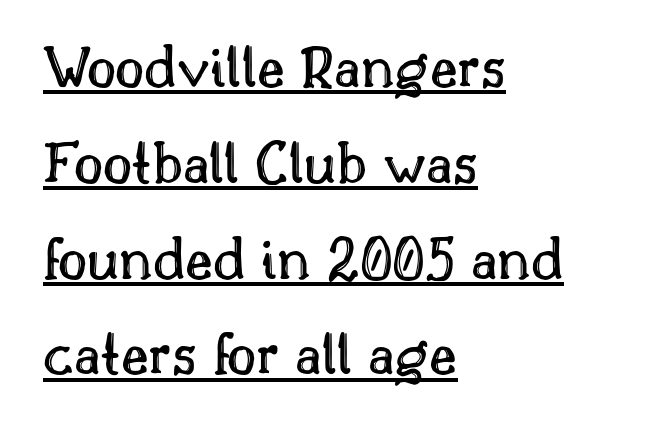
{"italic": "no", "width": "normal", "x_height": "small", "monospaced": "no", "underline": "yes", "align": "left", "line_spacing": "normal", "line_spacing_ratio": 1.52, "letter_spacing": "normal", "letter_spacing_em": 0.0, "glyph_px": 63}
